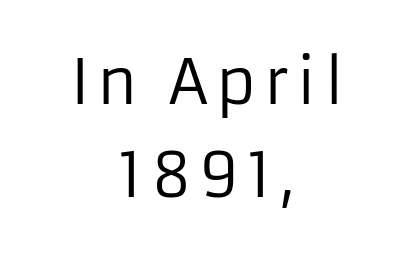
Q: Is the text bold? A: No.
Q: Is the text italic (slanted)? A: No, it is upright.
Q: Is the typeface a serif or a sans-serif typeface? A: Sans-serif.
Q: Is the text underlined? A: No.
Q: How is the paragraph aligned? A: Centered.
Q: Is the spacing between lines tight, normal or loose? A: Normal.
Q: Width (condensed, normal, or wide)? A: Normal.
Q: Stroke contrast? A: Low.
Q: x-height? A: Medium.
Q: Monospaced? A: No.
